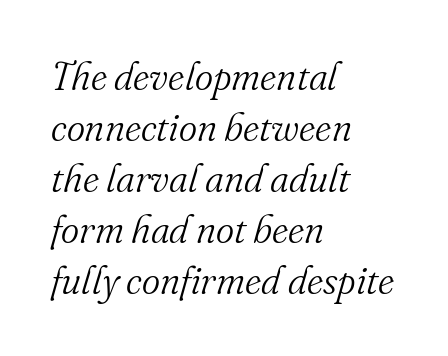
The image shows 39 px light serif type, italic (leaning right); set left-aligned, normal line spacing (1.31x), normal letter spacing, not underlined; medium stroke contrast and a small x-height.
